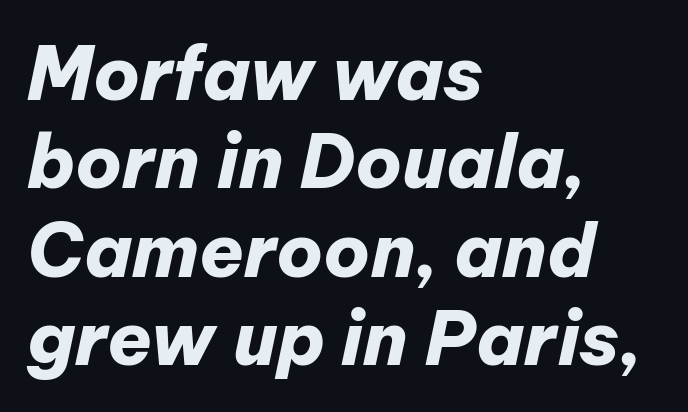
The image shows 73 px heavy type, italic (leaning right); set left-aligned, line spacing 1.21x, normal letter spacing, not underlined; low stroke contrast and a medium x-height.
